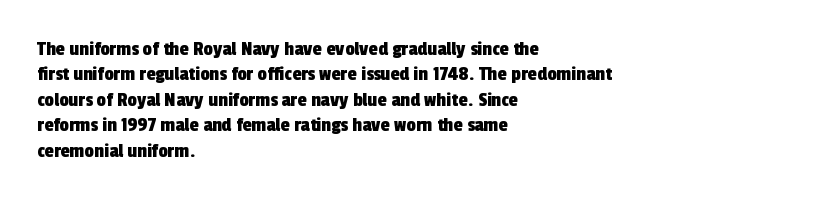
Q: Is the text underlined? A: No.
Q: How is the paragraph aligned? A: Left-aligned.
Q: Is the spacing between letters normal or unusually wide? A: Normal.
